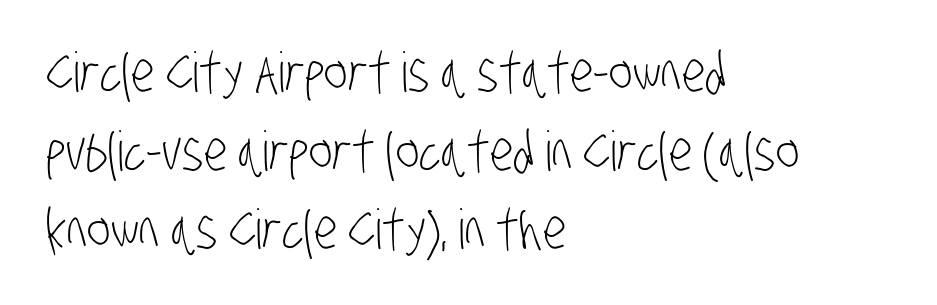
{"serif": "no", "bold": "no", "weight": "light", "width": "condensed", "stroke_contrast": "low", "x_height": "large", "monospaced": "no", "underline": "no", "align": "left", "line_spacing": "normal", "line_spacing_ratio": 1.43, "letter_spacing": "normal", "letter_spacing_em": 0.0, "glyph_px": 55}
